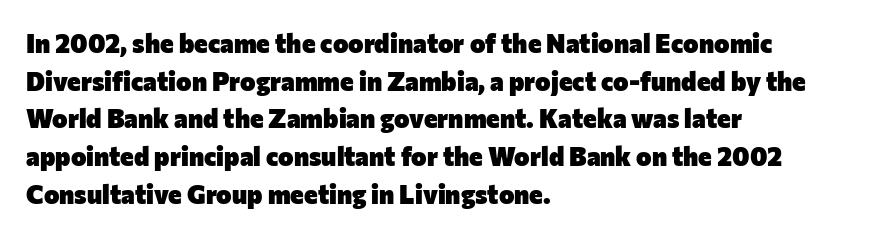
The image shows 26 px bold type, upright; set left-aligned, normal line spacing (1.45x), normal letter spacing, not underlined.
